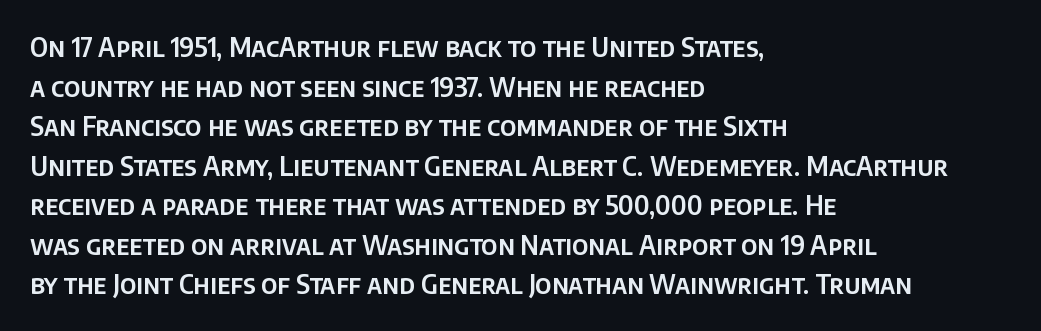
Q: Is the text italic (slanted)? A: No, it is upright.
Q: Is the text underlined? A: No.
Q: How is the paragraph aligned? A: Left-aligned.
Q: Is the spacing between letters normal or unusually wide? A: Normal.
Q: Is the spacing between lines tight, normal or loose? A: Normal.
